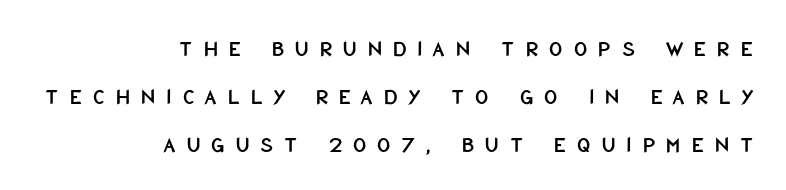
Q: Is the text italic (slanted)? A: No, it is upright.
Q: Is the text underlined? A: No.
Q: How is the paragraph aligned? A: Right-aligned.
Q: Is the spacing between letters normal or unusually wide? A: Unusually wide.
Q: Is the spacing between lines tight, normal or loose? A: Loose.
